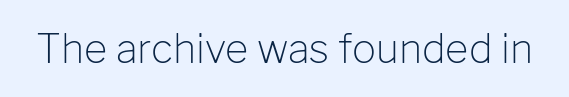
The image shows 40 px light sans-serif type, upright; set normal letter spacing, not underlined; low stroke contrast and a medium x-height.
